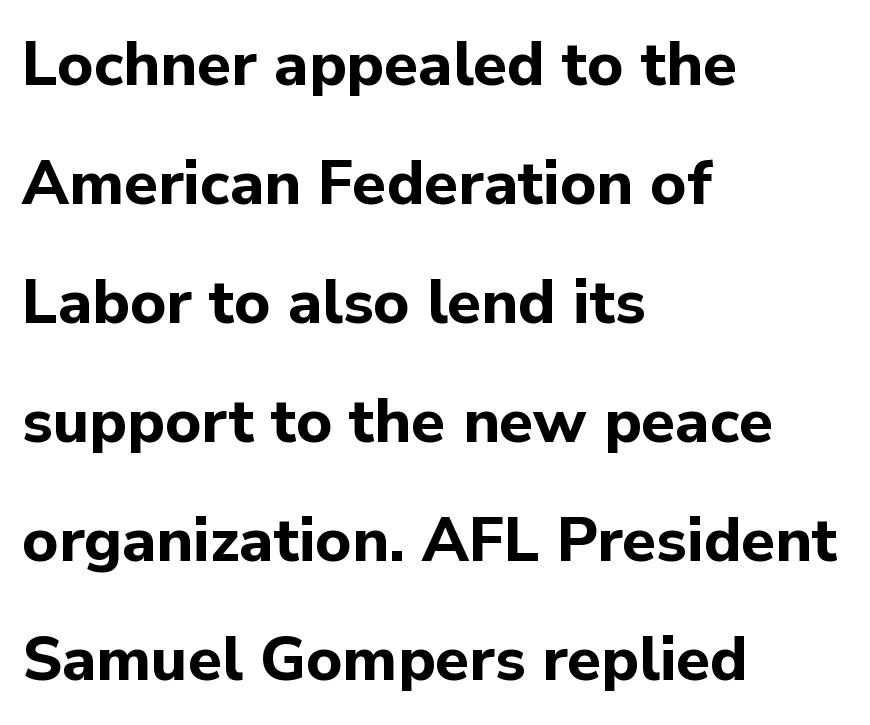
Q: Is the text bold? A: Yes.
Q: Is the text italic (slanted)? A: No, it is upright.
Q: Is the typeface a serif or a sans-serif typeface? A: Sans-serif.
Q: Is the text underlined? A: No.
Q: How is the paragraph aligned? A: Left-aligned.
Q: Is the spacing between letters normal or unusually wide? A: Normal.
Q: Is the spacing between lines tight, normal or loose? A: Loose.
Q: Width (condensed, normal, or wide)? A: Normal.
Q: Stroke contrast? A: Low.
Q: x-height? A: Medium.
Q: Monospaced? A: No.
